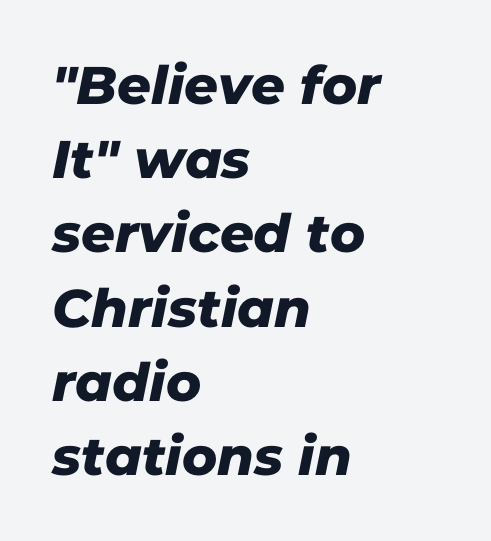
{"serif": "no", "width": "normal", "stroke_contrast": "low", "x_height": "medium", "monospaced": "no", "underline": "no", "align": "left", "line_spacing": "normal", "line_spacing_ratio": 1.4, "letter_spacing": "normal", "letter_spacing_em": 0.0, "glyph_px": 53}
